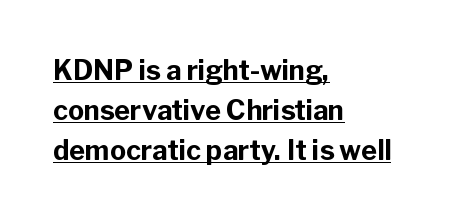
The image shows 27 px bold type, upright; set left-aligned, normal line spacing (1.48x), normal letter spacing, underlined.
